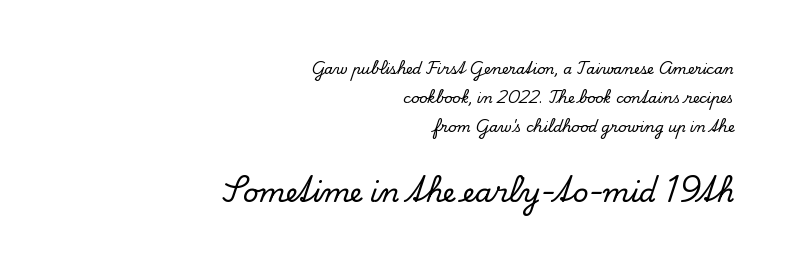
The lines are quadded right. The horizontal fit of the characters is conventional and even. Students, observe: this is what heavily led, spacious text looks like.
